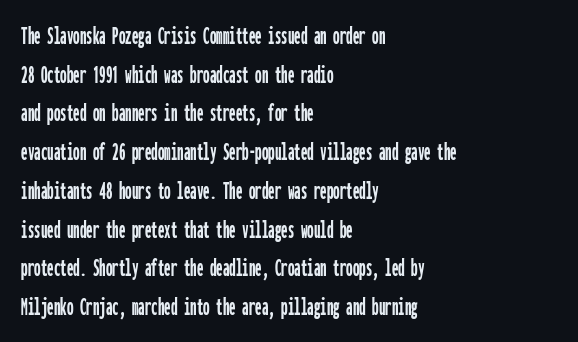
Q: Is the text italic (slanted)? A: No, it is upright.
Q: Is the text underlined? A: No.
Q: How is the paragraph aligned? A: Left-aligned.
Q: Is the spacing between letters normal or unusually wide? A: Normal.
Q: Is the spacing between lines tight, normal or loose? A: Normal.
